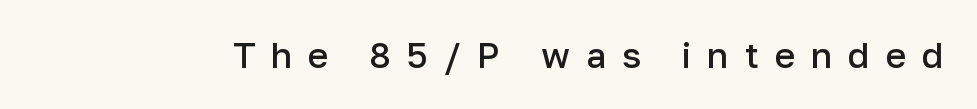
The image shows 35 px semibold sans-serif type, upright; set unusually wide letter spacing (+0.46 em), not underlined; low stroke contrast and a medium x-height.
